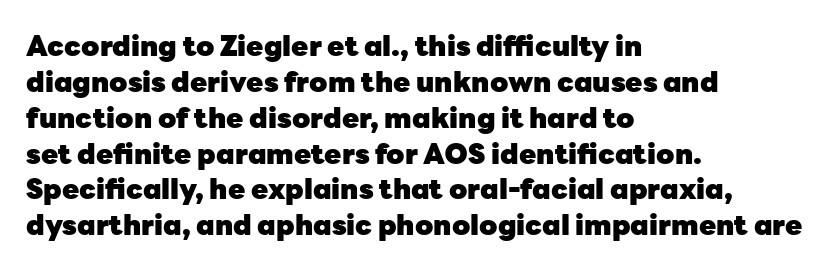
{"serif": "no", "italic": "no", "bold": "yes", "weight": "heavy", "width": "normal", "stroke_contrast": "low", "x_height": "medium", "monospaced": "no", "underline": "no", "align": "left", "line_spacing": "normal", "line_spacing_ratio": 1.28, "letter_spacing": "normal", "letter_spacing_em": 0.0, "glyph_px": 28}
